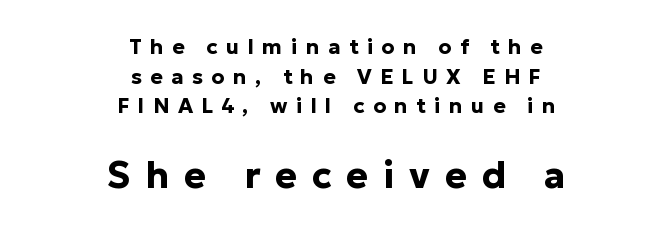
The image shows 37 px bold sans-serif type, upright; set centered, normal line spacing (1.41x), unusually wide letter spacing (+0.4 em), not underlined; the second (bottom) block is 1.76x larger; low stroke contrast and a medium x-height.
